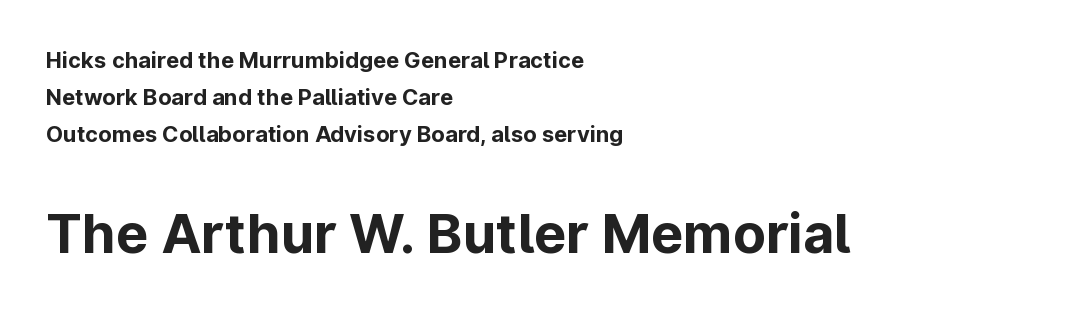
Q: Is the text bold? A: Yes.
Q: Is the text italic (slanted)? A: No, it is upright.
Q: Is the typeface a serif or a sans-serif typeface? A: Sans-serif.
Q: Is the text underlined? A: No.
Q: How is the paragraph aligned? A: Left-aligned.
Q: Is the spacing between letters normal or unusually wide? A: Normal.
Q: Is the spacing between lines tight, normal or loose? A: Normal.
Q: Which block of text is set in a larger size, the first (top) or the second (bottom)? A: The second (bottom) one.
Q: Width (condensed, normal, or wide)? A: Normal.
Q: Stroke contrast? A: Low.
Q: x-height? A: Medium.
Q: Monospaced? A: No.
